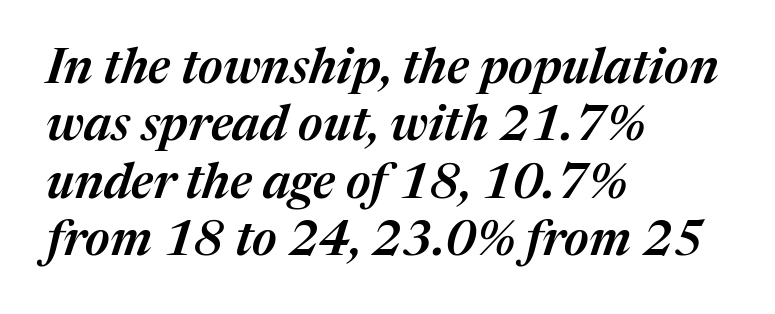
If you drew a line through each stem, it would be angled. Has an underline been added? It has not. Line beginnings align vertically; line endings do not. The typesetting leans somewhat heavy: a semibold. What stands out about the letter spacing? Nothing — it is the standard amount.
